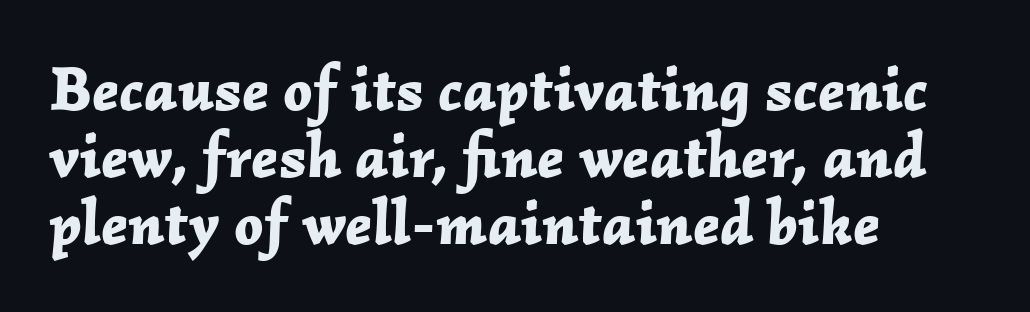
Q: Is the text bold? A: Yes.
Q: Is the text italic (slanted)? A: Yes, it leans right by about 2 degrees.
Q: Is the text underlined? A: No.
Q: How is the paragraph aligned? A: Left-aligned.
Q: Is the spacing between letters normal or unusually wide? A: Normal.
Q: Is the spacing between lines tight, normal or loose? A: Tight.
Q: Width (condensed, normal, or wide)? A: Normal.
Q: Stroke contrast? A: Low.
Q: x-height? A: Medium.
Q: Monospaced? A: No.
